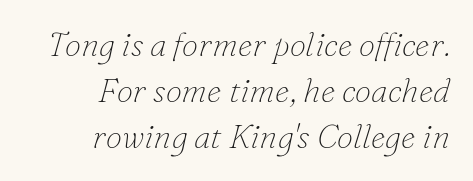
Q: Is the text bold? A: No.
Q: Is the text italic (slanted)? A: Yes, it leans right by about 16 degrees.
Q: Is the typeface a serif or a sans-serif typeface? A: Serif.
Q: Is the text underlined? A: No.
Q: How is the paragraph aligned? A: Right-aligned.
Q: Is the spacing between letters normal or unusually wide? A: Normal.
Q: Is the spacing between lines tight, normal or loose? A: Normal.
Q: Width (condensed, normal, or wide)? A: Normal.
Q: Stroke contrast? A: Low.
Q: x-height? A: Small.
Q: Monospaced? A: No.
